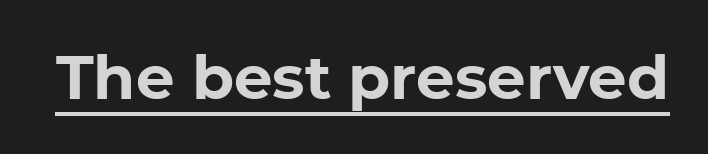
Q: Is the text bold? A: Yes.
Q: Is the text italic (slanted)? A: No, it is upright.
Q: Is the typeface a serif or a sans-serif typeface? A: Sans-serif.
Q: Is the text underlined? A: Yes.
Q: Is the spacing between letters normal or unusually wide? A: Normal.
Q: Width (condensed, normal, or wide)? A: Normal.
Q: Stroke contrast? A: Low.
Q: x-height? A: Medium.
Q: Monospaced? A: No.
